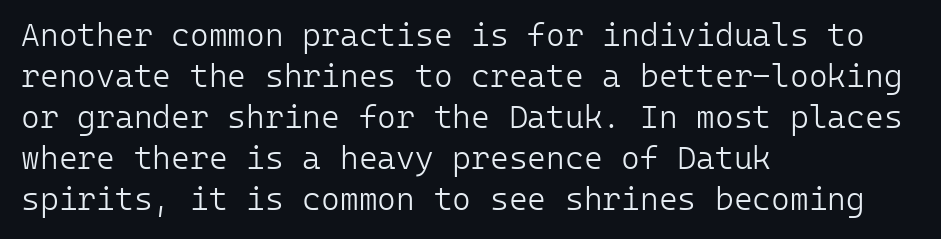
The area under the type is left untouched. I'd call this a sans setting — the letters go barefoot. Posture: upright roman. Default kerning and tracking; the words read as compact shapes. Monospaced: the letters line up in strict vertical columns. Leftover space on each line is placed entirely after the last word.
